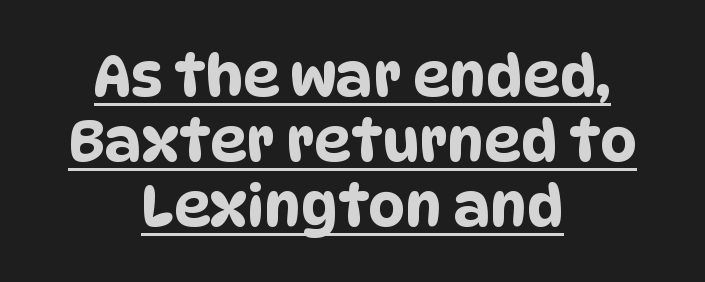
Q: Is the typeface a serif or a sans-serif typeface? A: Sans-serif.
Q: Is the text underlined? A: Yes.
Q: How is the paragraph aligned? A: Centered.
Q: Is the spacing between letters normal or unusually wide? A: Normal.
Q: Is the spacing between lines tight, normal or loose? A: Tight.
Q: Width (condensed, normal, or wide)? A: Condensed.
Q: Stroke contrast? A: Low.
Q: x-height? A: Large.
Q: Monospaced? A: No.
